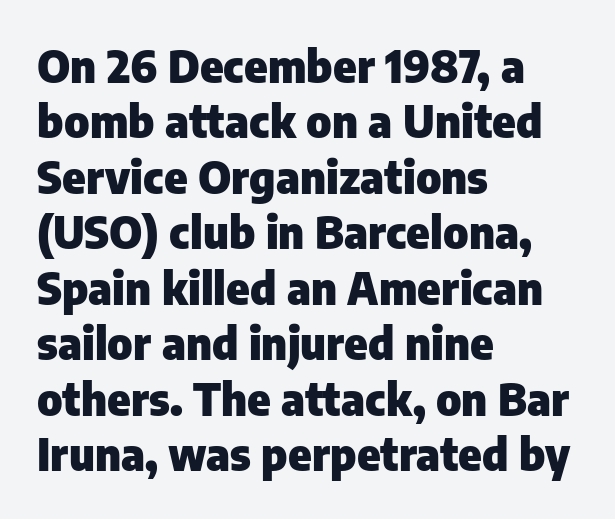
The rag falls on the right side of this text block. Standard letterfit; no display-style spreading of the glyphs. Upright lettering throughout. Is this a fixed-width face? No — the glyphs have proportional, varying widths.
